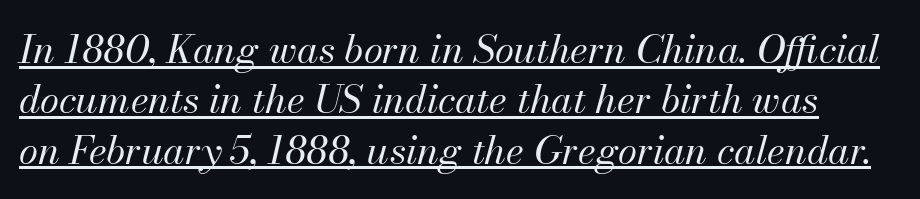
Q: Is the text bold? A: No.
Q: Is the text italic (slanted)? A: Yes, it leans right by about 13 degrees.
Q: Is the text underlined? A: Yes.
Q: Is the spacing between letters normal or unusually wide? A: Normal.
Q: Is the spacing between lines tight, normal or loose? A: Normal.
Q: Width (condensed, normal, or wide)? A: Normal.
Q: Stroke contrast? A: Medium.
Q: x-height? A: Small.
Q: Monospaced? A: No.
